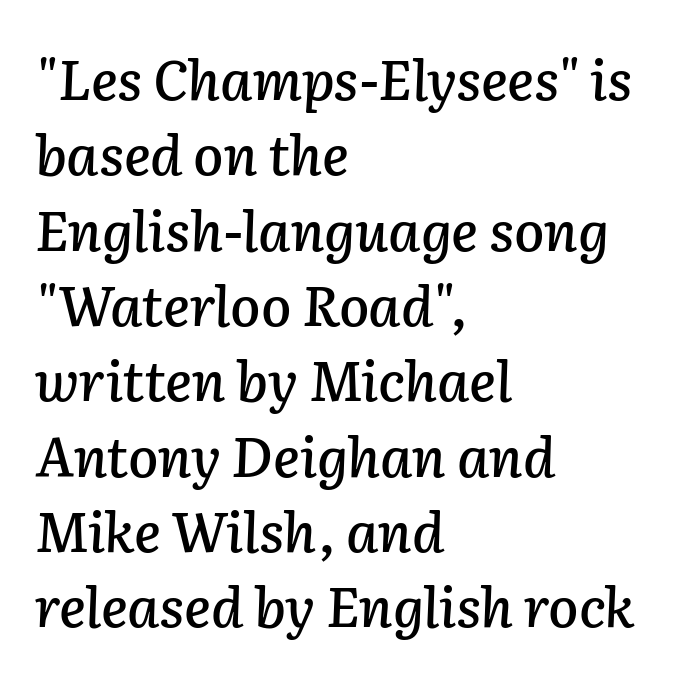
A classic flush-left, rag-right setting is used for this passage. Beneath every word, the page is bare. Looks like regular typesetting: each glyph gets only the width it needs. Summary of vertical rhythm: regular, with standard interline spacing. Tracking here is standard; glyphs follow each other at the usual distance. Tall strokes in this sample are angled rather than plumb.
